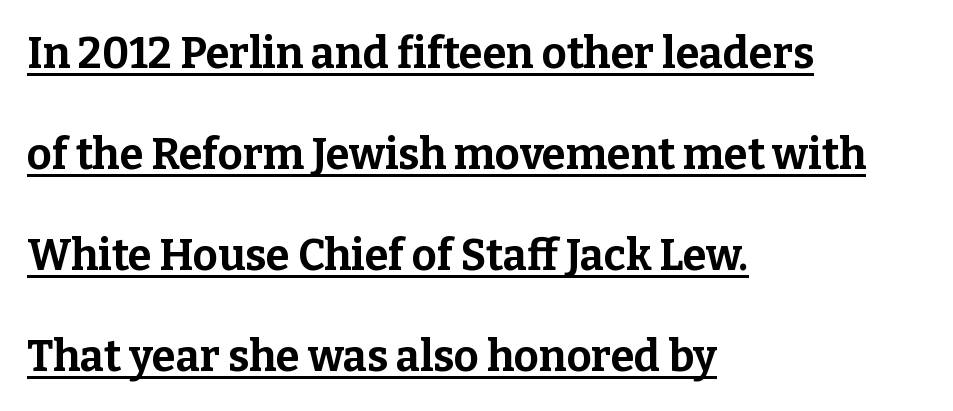
Q: Is the text bold? A: Yes.
Q: Is the text italic (slanted)? A: No, it is upright.
Q: Is the typeface a serif or a sans-serif typeface? A: Serif.
Q: Is the text underlined? A: Yes.
Q: How is the paragraph aligned? A: Left-aligned.
Q: Is the spacing between letters normal or unusually wide? A: Normal.
Q: Is the spacing between lines tight, normal or loose? A: Loose.
Q: Width (condensed, normal, or wide)? A: Normal.
Q: Stroke contrast? A: Low.
Q: x-height? A: Medium.
Q: Monospaced? A: No.
